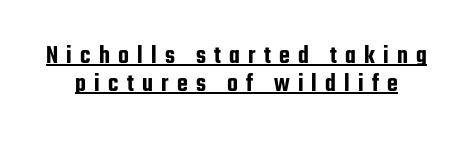
What decoration does the sample have? An underline. The vertical gap from one line to the next is small. This sample uses an upright cut, with every glyph sitting square on the baseline. Caption: expanded tracking, letters set apart.
